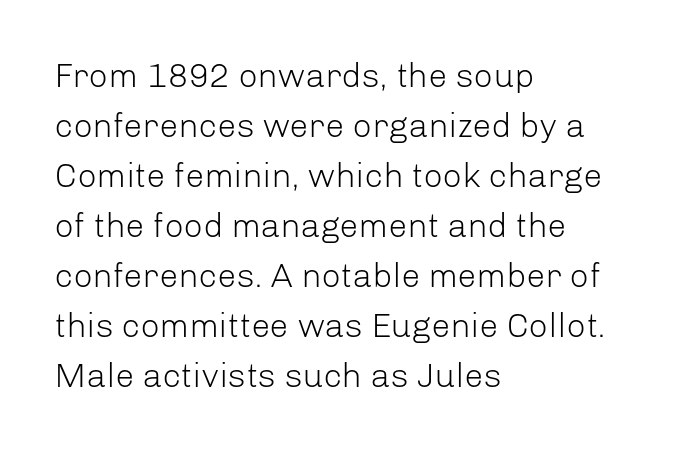
{"serif": "no", "italic": "no", "bold": "no", "weight": "light", "width": "normal", "stroke_contrast": "low", "x_height": "medium", "monospaced": "no", "underline": "no", "align": "left", "line_spacing": "normal", "line_spacing_ratio": 1.47, "letter_spacing": "normal", "letter_spacing_em": 0.0, "glyph_px": 34}
